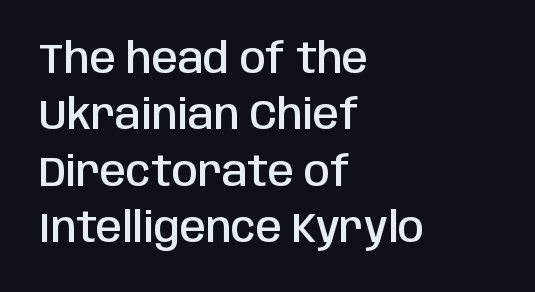
{"serif": "no", "italic": "no", "bold": "semi", "weight": "semibold", "width": "condensed", "stroke_contrast": "low", "x_height": "large", "monospaced": "no", "underline": "no", "align": "left", "line_spacing": "normal", "line_spacing_ratio": 1.34, "letter_spacing": "normal", "letter_spacing_em": 0.0, "glyph_px": 42}
